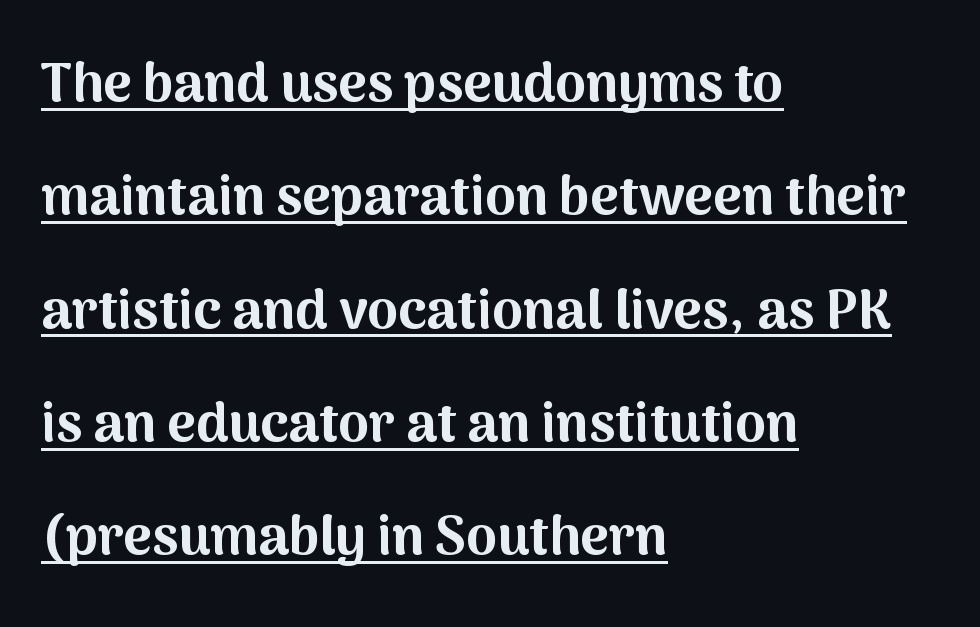
Every letter is thick-stroked: bold, no question. The compositor pushed each line to the left boundary. This sample uses a sans-serif face. Quick note: not italic, upright. There is no visible air inserted between adjacent glyphs.
